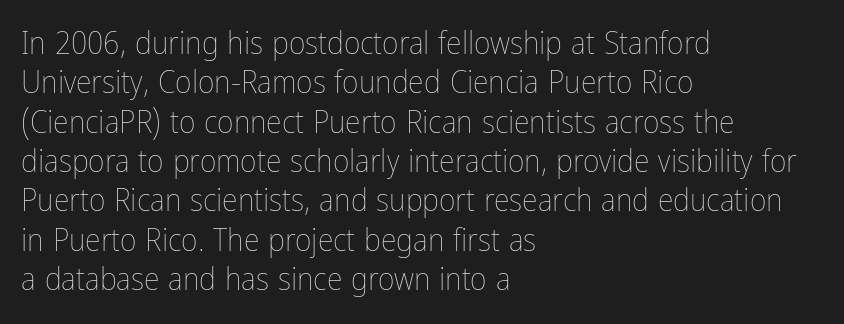
{"italic": "no", "bold": "no", "weight": "thin", "width": "condensed", "stroke_contrast": "low", "x_height": "medium", "monospaced": "no", "underline": "no", "align": "left", "line_spacing_ratio": 1.23, "letter_spacing": "normal", "letter_spacing_em": 0.0, "glyph_px": 32}
